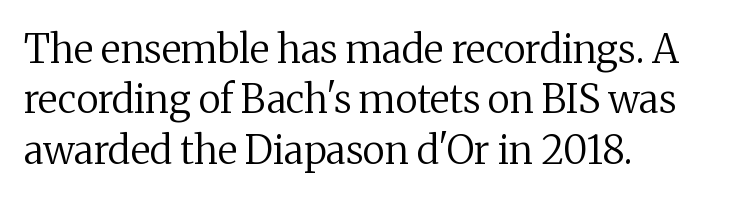
Q: Is the text bold? A: No.
Q: Is the text italic (slanted)? A: No, it is upright.
Q: Is the typeface a serif or a sans-serif typeface? A: Serif.
Q: Is the text underlined? A: No.
Q: How is the paragraph aligned? A: Left-aligned.
Q: Is the spacing between letters normal or unusually wide? A: Normal.
Q: Is the spacing between lines tight, normal or loose? A: Normal.
Q: Width (condensed, normal, or wide)? A: Normal.
Q: Stroke contrast? A: Medium.
Q: x-height? A: Medium.
Q: Monospaced? A: No.
